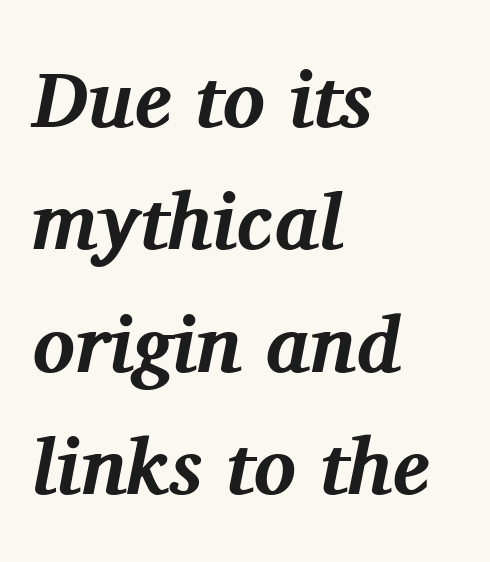
The image shows 79 px bold serif type, italic (leaning right); set left-aligned, normal line spacing (1.55x), normal letter spacing, not underlined; medium stroke contrast and a medium x-height.
